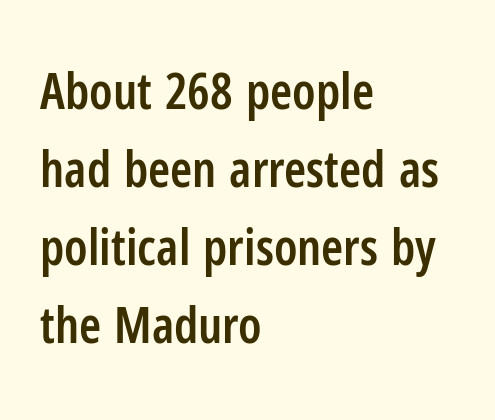
The image shows 50 px semibold, condensed sans-serif type, upright; set left-aligned, normal line spacing (1.56x), normal letter spacing, not underlined; low stroke contrast and a medium x-height.
